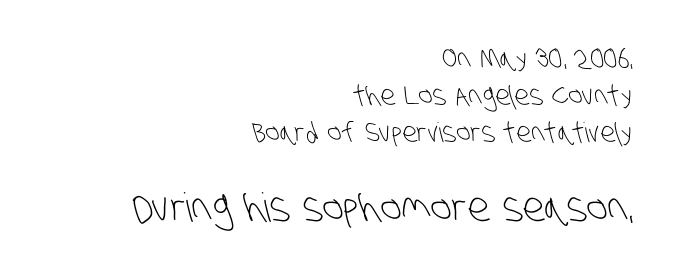
Q: Is the text bold? A: No.
Q: Is the typeface a serif or a sans-serif typeface? A: Sans-serif.
Q: Is the text underlined? A: No.
Q: How is the paragraph aligned? A: Right-aligned.
Q: Is the spacing between letters normal or unusually wide? A: Normal.
Q: Is the spacing between lines tight, normal or loose? A: Normal.
Q: Which block of text is set in a larger size, the first (top) or the second (bottom)? A: The second (bottom) one.
Q: Width (condensed, normal, or wide)? A: Condensed.
Q: Stroke contrast? A: Low.
Q: x-height? A: Large.
Q: Monospaced? A: No.
